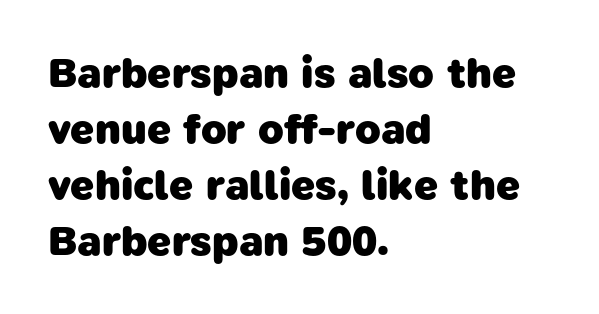
The image shows 42 px heavy sans-serif type; set left-aligned, normal line spacing (1.33x), normal letter spacing, not underlined; low stroke contrast and a medium x-height.
